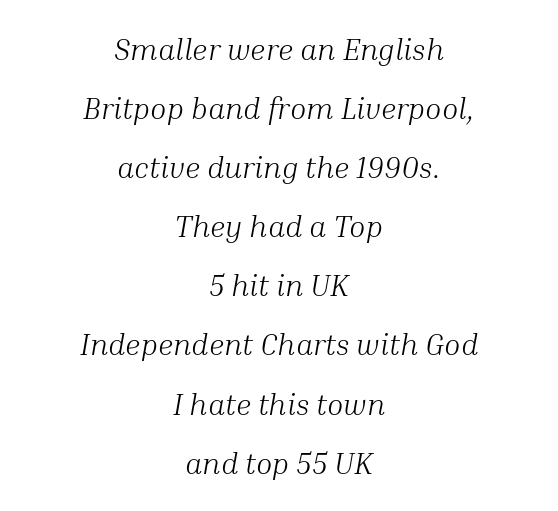
{"serif": "yes", "italic": "yes", "lean": "right", "slant_degrees": 10, "bold": "no", "weight": "light", "width": "normal", "stroke_contrast": "medium", "x_height": "medium", "monospaced": "no", "underline": "no", "align": "center", "line_spacing": "loose", "line_spacing_ratio": 1.97, "letter_spacing": "normal", "letter_spacing_em": 0.0, "glyph_px": 30}
